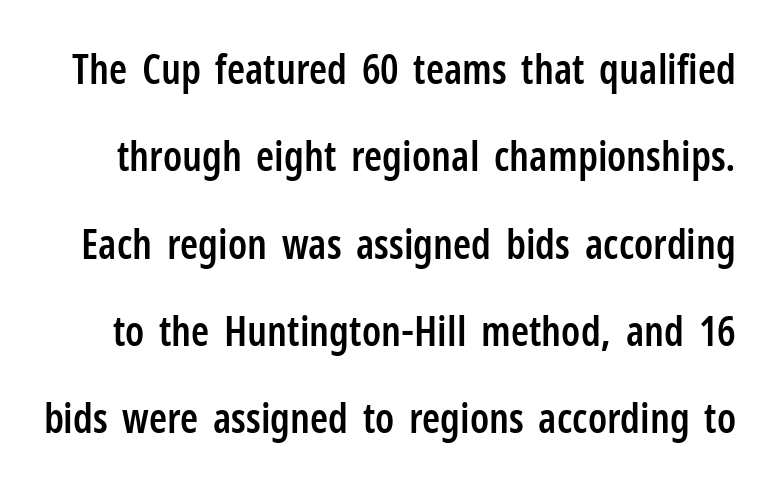
Q: Is the text bold? A: Semi-bold.
Q: Is the text italic (slanted)? A: No, it is upright.
Q: Is the typeface a serif or a sans-serif typeface? A: Sans-serif.
Q: Is the text underlined? A: No.
Q: Is the spacing between letters normal or unusually wide? A: Normal.
Q: Is the spacing between lines tight, normal or loose? A: Loose.
Q: Width (condensed, normal, or wide)? A: Condensed.
Q: Stroke contrast? A: Low.
Q: x-height? A: Medium.
Q: Monospaced? A: No.
